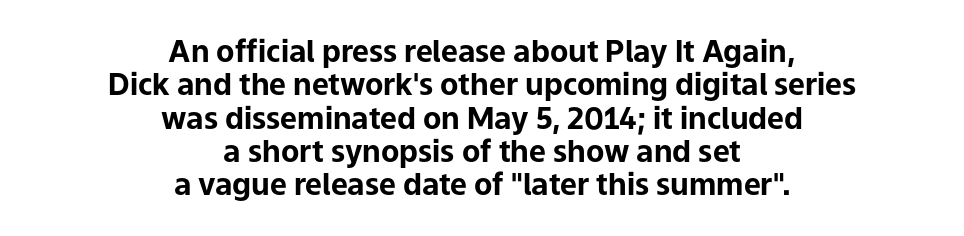
Its strokes are broad and dark, the hallmark of bold type. In terms of posture, this sample is upright. The letters sit at their default tracking, neither squeezed nor spread. Descenders hang freely into open space. The face used here is proportionally spaced, like ordinary book or web type. Nope, no serifs anywhere on these letters.
